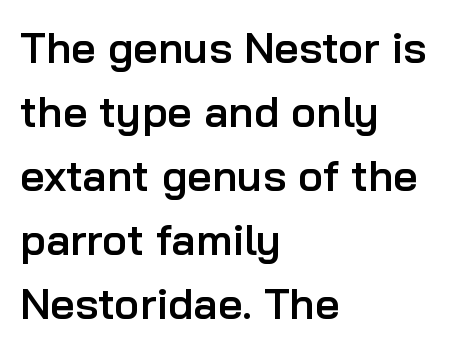
Type without underlining. Proportional: the letters do not fall into vertical columns. If you drew a line through each stem, it would be perfectly vertical. Line starts are locked; line ends wander.
